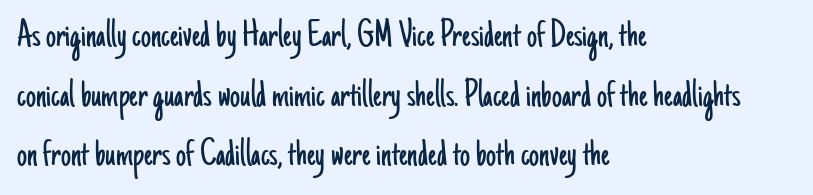
The image shows 40 px light, condensed sans-serif type, upright; set left-aligned, normal line spacing (1.49x), normal letter spacing, not underlined; low stroke contrast and a small x-height.
